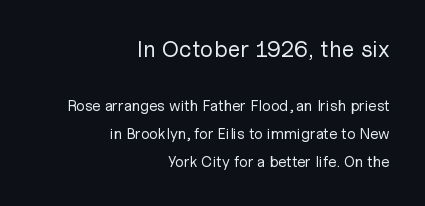
The image shows 23 px text type, upright; set right-aligned, line spacing 1.86x, normal letter spacing, not underlined; the first (top) block is 1.53x larger.
